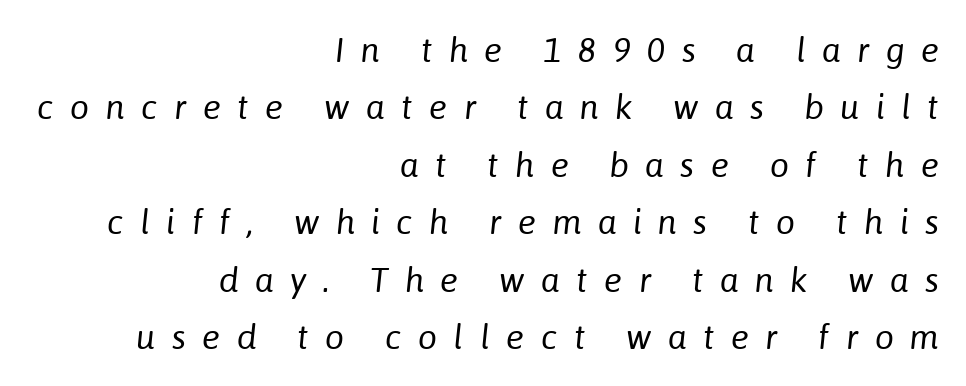
The image shows 34 px regular-weight type, italic (leaning right); set right-aligned, normal line spacing (1.69x), unusually wide letter spacing (+0.48 em), not underlined; low stroke contrast and a medium x-height.
